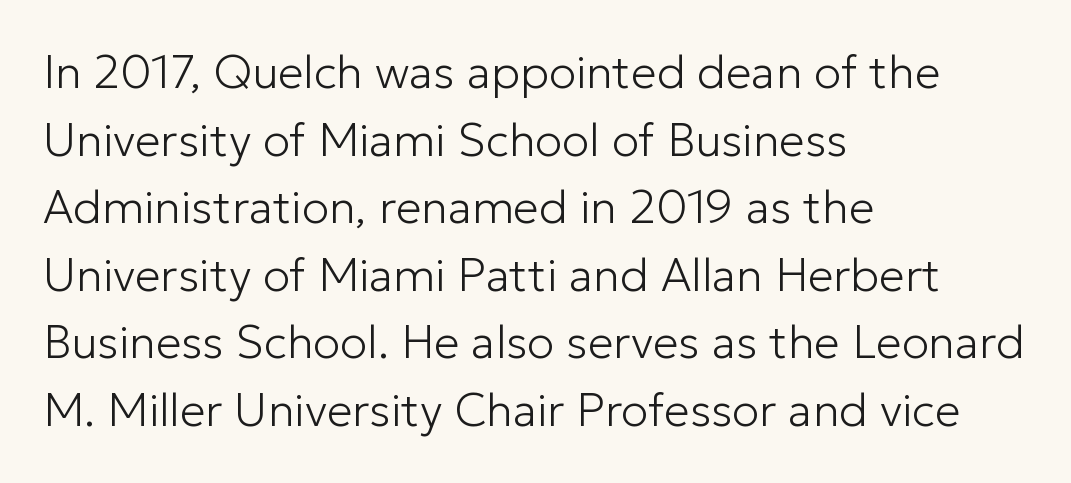
{"serif": "no", "italic": "no", "bold": "no", "weight": "light", "width": "normal", "stroke_contrast": "low", "x_height": "medium", "monospaced": "no", "underline": "no", "align": "left", "line_spacing": "normal", "line_spacing_ratio": 1.47, "letter_spacing": "normal", "letter_spacing_em": 0.0, "glyph_px": 46}
